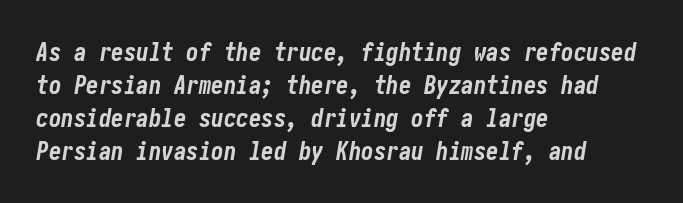
{"italic": "yes", "lean": "right", "slant_degrees": 10, "bold": "yes", "underline": "no", "align": "left", "line_spacing": "normal", "line_spacing_ratio": 1.32, "letter_spacing": "normal", "letter_spacing_em": 0.0, "glyph_px": 25}
